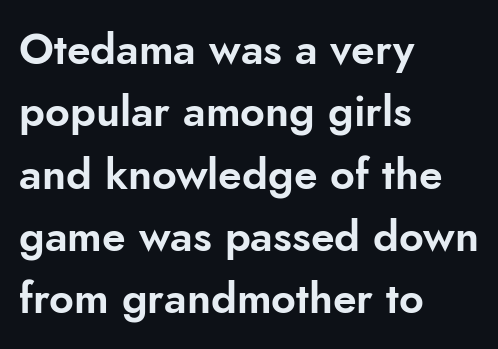
Short note: letters normally spaced. Quick note: interline space is typical. Classification — sans serif. Note the varied advance widths — an 'i' is clearly narrower than an 'm'. Upright lettering throughout.
